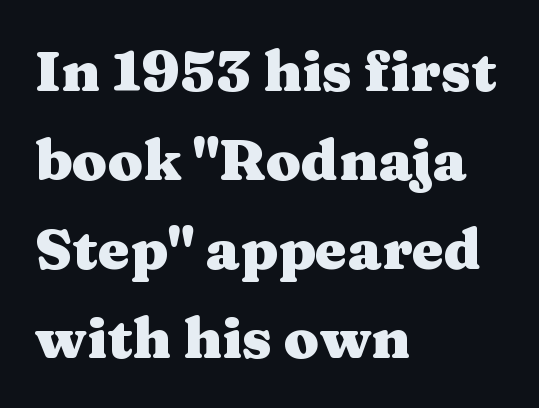
Q: Is the text bold? A: Yes.
Q: Is the text italic (slanted)? A: No, it is upright.
Q: Is the typeface a serif or a sans-serif typeface? A: Serif.
Q: Is the text underlined? A: No.
Q: How is the paragraph aligned? A: Left-aligned.
Q: Is the spacing between letters normal or unusually wide? A: Normal.
Q: Is the spacing between lines tight, normal or loose? A: Normal.
Q: Width (condensed, normal, or wide)? A: Wide.
Q: Stroke contrast? A: Medium.
Q: x-height? A: Medium.
Q: Monospaced? A: No.
